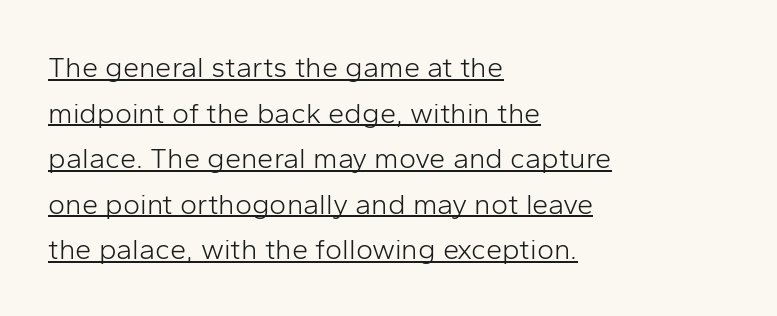
{"serif": "no", "italic": "no", "bold": "no", "weight": "light", "width": "normal", "stroke_contrast": "low", "x_height": "medium", "monospaced": "no", "underline": "yes", "align": "left", "line_spacing": "normal", "line_spacing_ratio": 1.57, "letter_spacing": "normal", "letter_spacing_em": 0.0, "glyph_px": 29}
